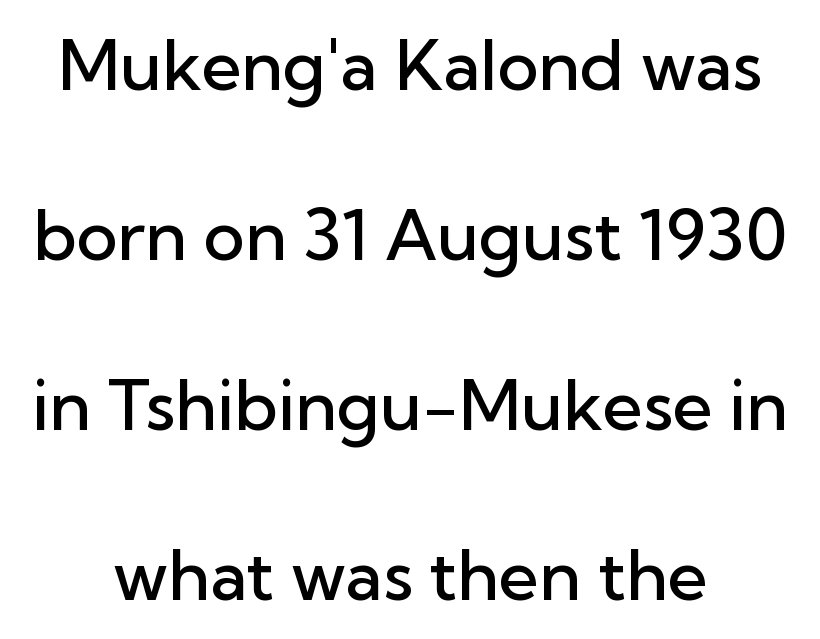
A sans-serif font was chosen for this passage. The letters are semibold — heavier than regular but short of a full bold. You could not count columns in this text — the font is proportionally spaced. In terms of leading, this rendering errs on the spacious side. Between one letter and the next there's only the usual sliver of space. A bare baseline throughout the passage.
